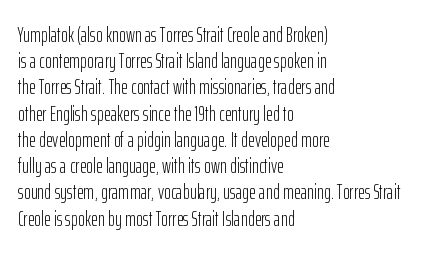
{"italic": "no", "bold": "no", "underline": "no", "align": "left", "line_spacing": "normal", "line_spacing_ratio": 1.25, "letter_spacing": "normal", "letter_spacing_em": 0.0, "glyph_px": 21}
